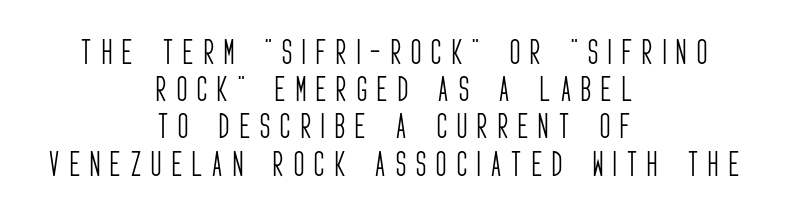
The line-height multiplier appears to be the usual default. Posture: vertical. The line texture is sparse and dotted thanks to wide tracking. Is this a sans? Yes — the strokes have no serifs. The passage shown is typed in a proportional face where columns would drift.
